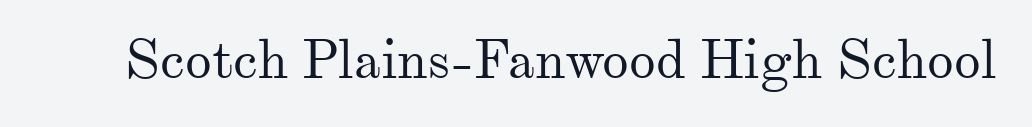
This sample uses an upright cut, with every glyph sitting square on the baseline. Descenders are the only things crossing below the line. Check where the strokes stop: tiny serifs finish them off. Each stroke keeps to a modest, everyday thickness or less.
